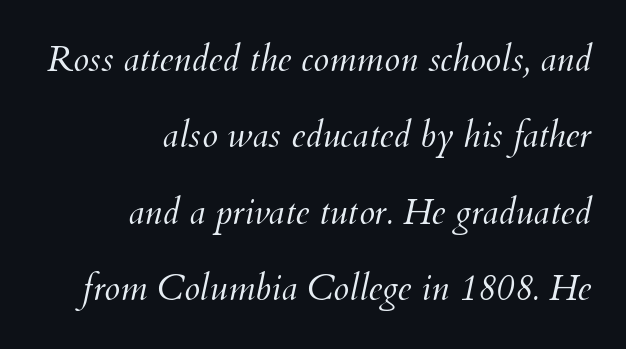
Q: Is the text bold? A: No.
Q: Is the text italic (slanted)? A: Yes, it leans right by about 12 degrees.
Q: Is the text underlined? A: No.
Q: How is the paragraph aligned? A: Right-aligned.
Q: Is the spacing between letters normal or unusually wide? A: Normal.
Q: Is the spacing between lines tight, normal or loose? A: Loose.
Q: Width (condensed, normal, or wide)? A: Normal.
Q: Stroke contrast? A: Medium.
Q: x-height? A: Small.
Q: Monospaced? A: No.
